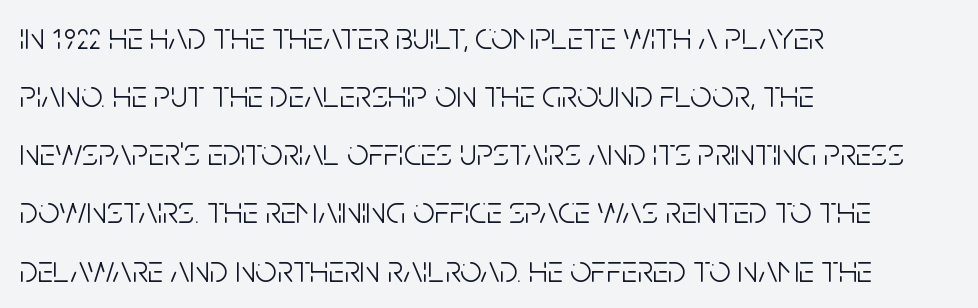
The image shows 38 px light, condensed sans-serif type, upright; set left-aligned, normal line spacing (1.53x), normal letter spacing, not underlined; low stroke contrast and a large x-height.
